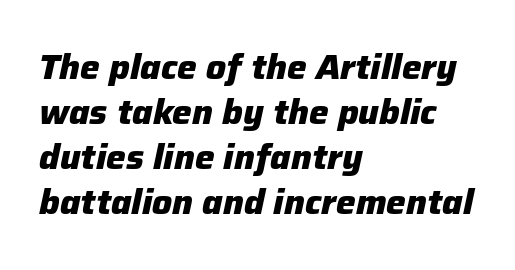
Q: Is the text bold? A: Yes.
Q: Is the text italic (slanted)? A: Yes, it leans right by about 12 degrees.
Q: Is the text underlined? A: No.
Q: How is the paragraph aligned? A: Left-aligned.
Q: Is the spacing between letters normal or unusually wide? A: Normal.
Q: Is the spacing between lines tight, normal or loose? A: Normal.
Q: Width (condensed, normal, or wide)? A: Normal.
Q: Stroke contrast? A: Low.
Q: x-height? A: Medium.
Q: Monospaced? A: No.
